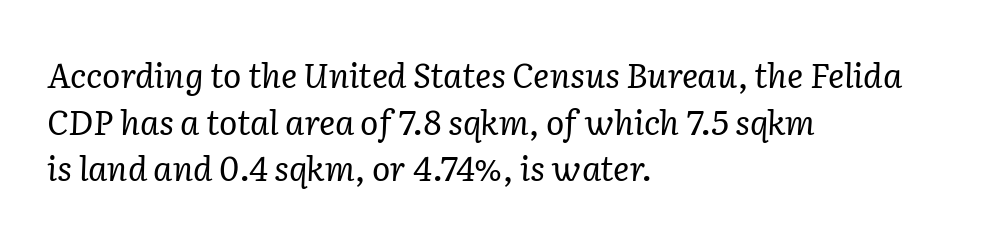
{"serif": "yes", "italic": "yes", "lean": "right", "slant_degrees": 2, "bold": "no", "weight": "regular", "width": "normal", "stroke_contrast": "low", "x_height": "medium", "monospaced": "no", "underline": "no", "align": "left", "line_spacing": "normal", "line_spacing_ratio": 1.37, "letter_spacing": "normal", "letter_spacing_em": 0.0, "glyph_px": 34}
